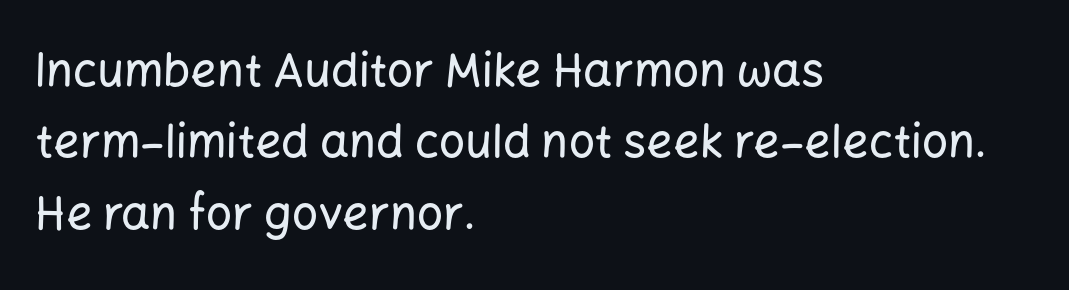
The image shows 46 px sans-serif type, upright; set left-aligned, normal line spacing (1.55x), normal letter spacing, not underlined; low stroke contrast and a medium x-height.
